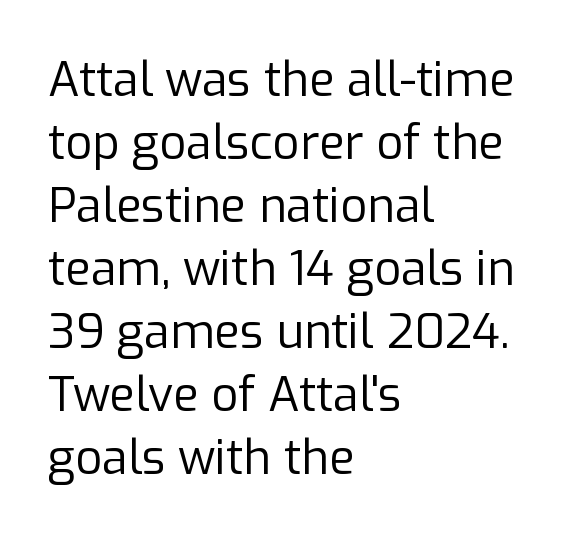
Q: Is the text bold? A: No.
Q: Is the text italic (slanted)? A: No, it is upright.
Q: Is the typeface a serif or a sans-serif typeface? A: Sans-serif.
Q: Is the text underlined? A: No.
Q: How is the paragraph aligned? A: Left-aligned.
Q: Is the spacing between letters normal or unusually wide? A: Normal.
Q: Is the spacing between lines tight, normal or loose? A: Normal.
Q: Width (condensed, normal, or wide)? A: Normal.
Q: Stroke contrast? A: Low.
Q: x-height? A: Medium.
Q: Monospaced? A: No.
